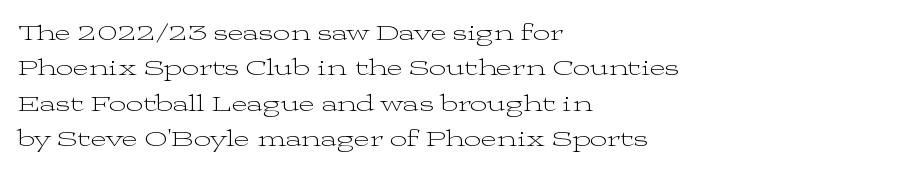
Q: Is the text bold? A: No.
Q: Is the text italic (slanted)? A: No, it is upright.
Q: Is the text underlined? A: No.
Q: How is the paragraph aligned? A: Left-aligned.
Q: Is the spacing between letters normal or unusually wide? A: Normal.
Q: Is the spacing between lines tight, normal or loose? A: Normal.
